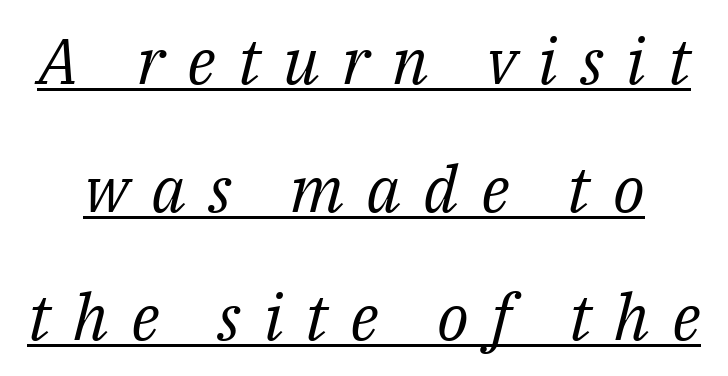
{"serif": "yes", "italic": "yes", "lean": "right", "slant_degrees": 14, "bold": "no", "weight": "regular", "width": "normal", "stroke_contrast": "medium", "x_height": "medium", "monospaced": "no", "underline": "yes", "line_spacing": "loose", "line_spacing_ratio": 2.0, "letter_spacing": "wide", "letter_spacing_em": 0.35, "glyph_px": 64}
